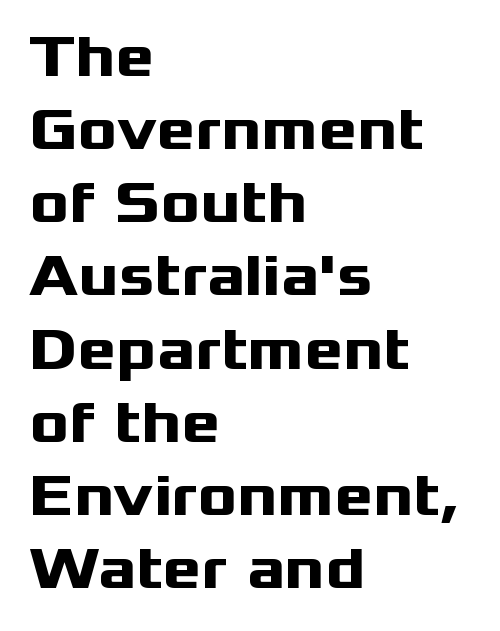
{"serif": "no", "italic": "no", "bold": "yes", "weight": "heavy", "width": "wide", "stroke_contrast": "medium", "x_height": "medium", "monospaced": "no", "underline": "no", "align": "left", "line_spacing_ratio": 1.24, "letter_spacing": "normal", "letter_spacing_em": 0.0, "glyph_px": 59}
